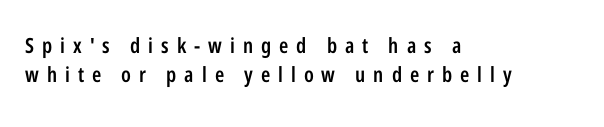
Q: Is the text bold? A: Semi-bold.
Q: Is the text italic (slanted)? A: No, it is upright.
Q: Is the text underlined? A: No.
Q: How is the paragraph aligned? A: Left-aligned.
Q: Is the spacing between letters normal or unusually wide? A: Unusually wide.
Q: Is the spacing between lines tight, normal or loose? A: Normal.
